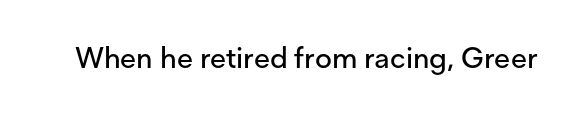
The letterforms sit shoulder to shoulder at normal distance. Vertical strokes here are truly vertical. Proportional: the letters do not fall into vertical columns. The specimen omits any rule beneath the text block's lines. Typographically, this falls in the sans-serif category.
